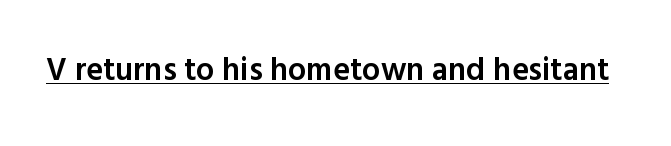
A baseline rule has been typeset under these characters. The passage shown is typeset with a sans-serif family. If you drew a line through each stem, it would be perfectly vertical. Look at the stroke-to-counter ratio: somewhat heavy, a semibold. Do the characters align in a grid? No, the font is proportional.
